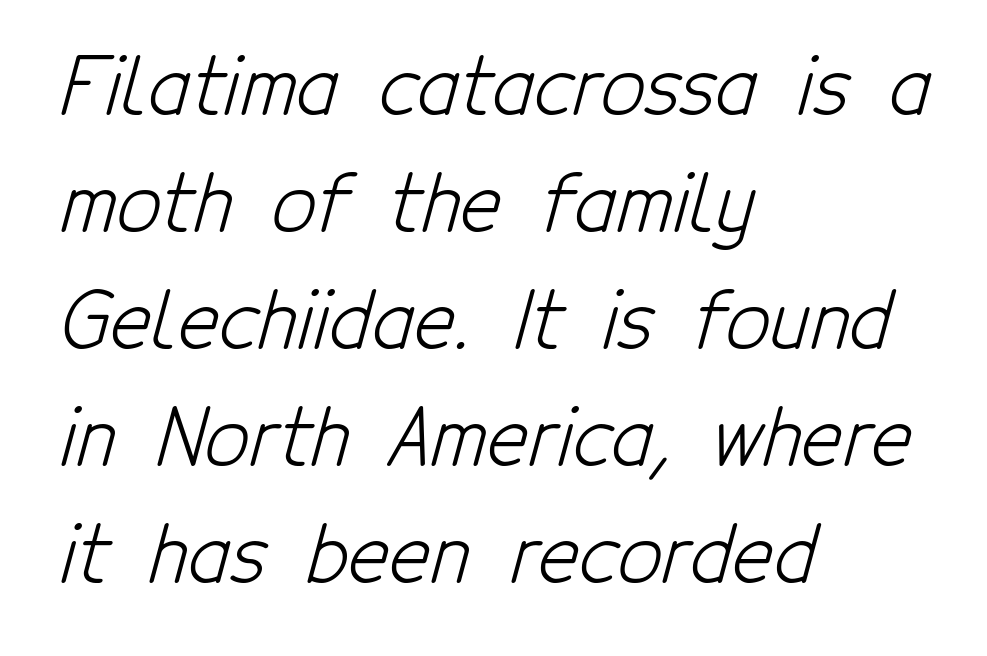
Q: Is the text bold? A: No.
Q: Is the typeface a serif or a sans-serif typeface? A: Sans-serif.
Q: Is the text underlined? A: No.
Q: How is the paragraph aligned? A: Left-aligned.
Q: Is the spacing between letters normal or unusually wide? A: Normal.
Q: Is the spacing between lines tight, normal or loose? A: Normal.
Q: Width (condensed, normal, or wide)? A: Condensed.
Q: Stroke contrast? A: Low.
Q: x-height? A: Medium.
Q: Monospaced? A: No.
